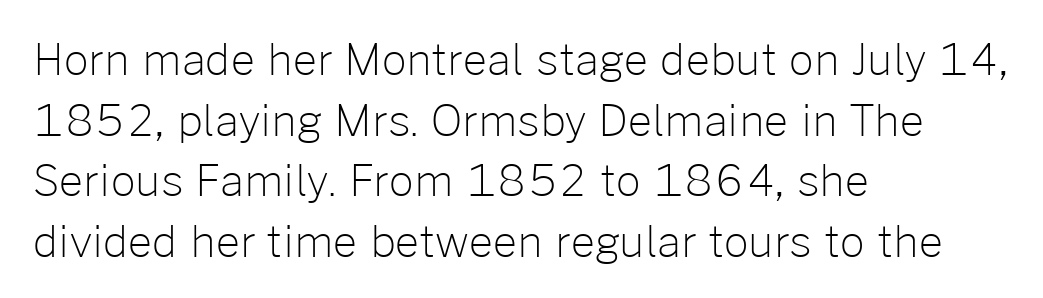
Q: Is the text bold? A: No.
Q: Is the text italic (slanted)? A: No, it is upright.
Q: Is the typeface a serif or a sans-serif typeface? A: Sans-serif.
Q: Is the text underlined? A: No.
Q: How is the paragraph aligned? A: Left-aligned.
Q: Is the spacing between letters normal or unusually wide? A: Normal.
Q: Is the spacing between lines tight, normal or loose? A: Normal.
Q: Width (condensed, normal, or wide)? A: Normal.
Q: Stroke contrast? A: Low.
Q: x-height? A: Medium.
Q: Monospaced? A: No.
